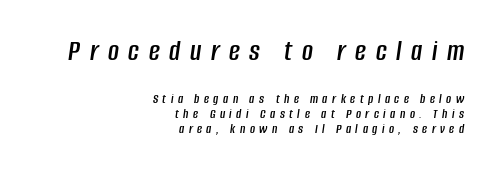
Q: Is the text italic (slanted)? A: Yes, it leans right by about 8 degrees.
Q: Is the text underlined? A: No.
Q: How is the paragraph aligned? A: Right-aligned.
Q: Is the spacing between letters normal or unusually wide? A: Unusually wide.
Q: Is the spacing between lines tight, normal or loose? A: Tight.
Q: Which block of text is set in a larger size, the first (top) or the second (bottom)? A: The first (top) one.
Q: Width (condensed, normal, or wide)? A: Condensed.
Q: Stroke contrast? A: Low.
Q: x-height? A: Large.
Q: Monospaced? A: No.
